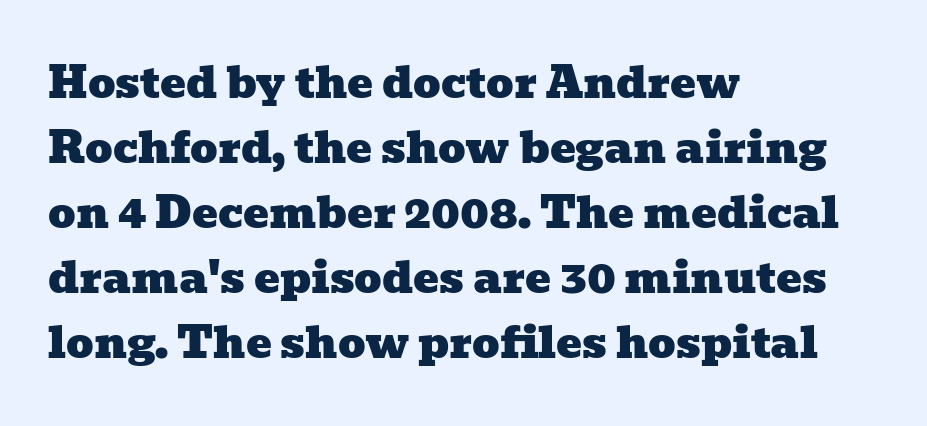
Plain, unruled lines of type. The typeface chosen for these lines features serifs. Leftover space on each line is placed entirely after the last word. The tracking reads as untouched default to a designer's eye.
